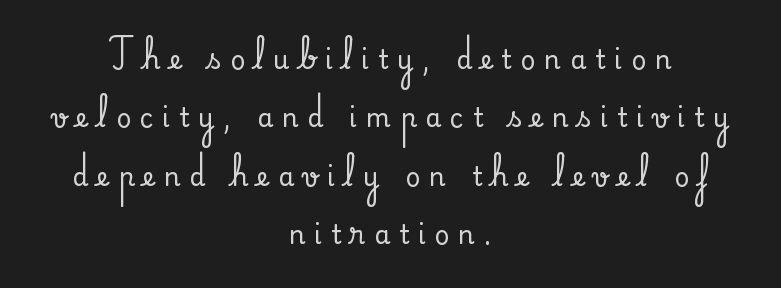
{"italic": "no", "underline": "no", "align": "center", "line_spacing": "loose", "line_spacing_ratio": 2.25, "letter_spacing": "wide", "letter_spacing_em": 0.34, "glyph_px": 26}
